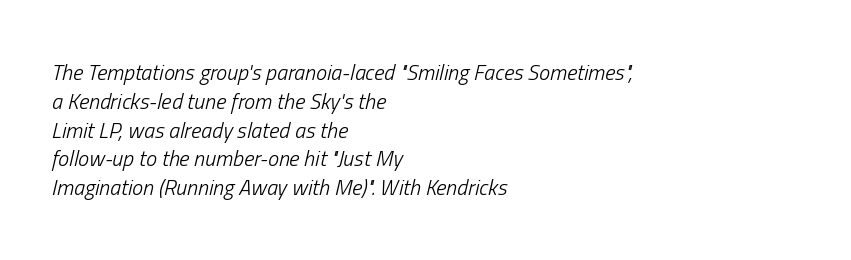
Q: Is the text bold? A: No.
Q: Is the text italic (slanted)? A: Yes, it leans right by about 13 degrees.
Q: Is the text underlined? A: No.
Q: How is the paragraph aligned? A: Left-aligned.
Q: Is the spacing between letters normal or unusually wide? A: Normal.
Q: Is the spacing between lines tight, normal or loose? A: Normal.
